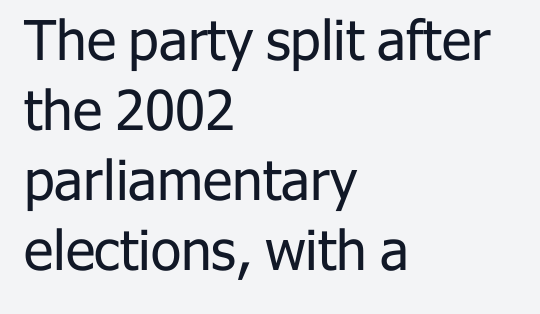
The letters advance in unequal steps, a hallmark of proportional type. Does the lettering tilt? It doesn't — this is upright. Counters stay open thanks to moderate or lighter strokes. Alignment: flush left. Regarding serifs, this sample does without them.
